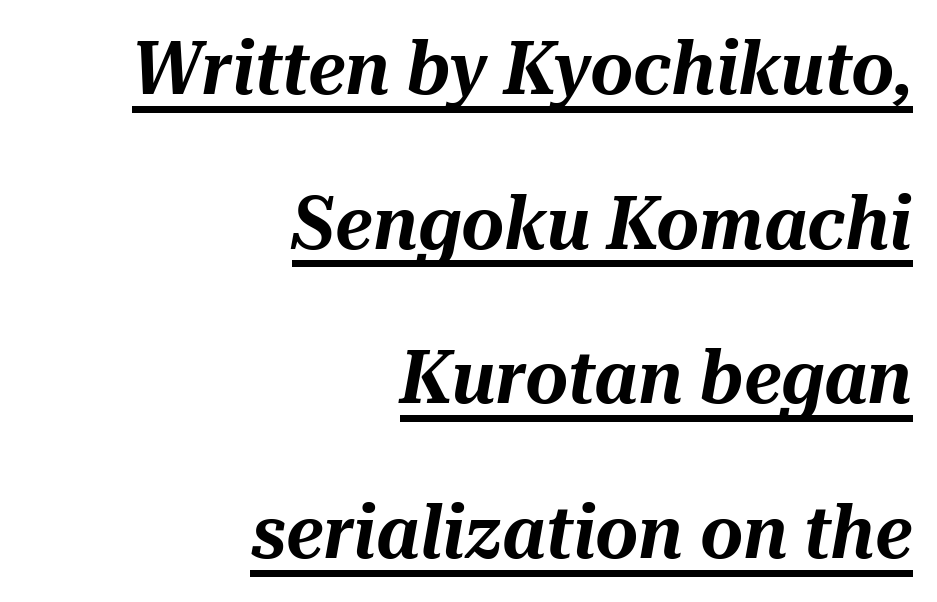
{"italic": "yes", "lean": "right", "slant_degrees": 10, "width": "normal", "stroke_contrast": "medium", "x_height": "medium", "monospaced": "no", "underline": "yes", "align": "right", "line_spacing": "loose", "line_spacing_ratio": 2.09, "letter_spacing": "normal", "letter_spacing_em": 0.0, "glyph_px": 74}
